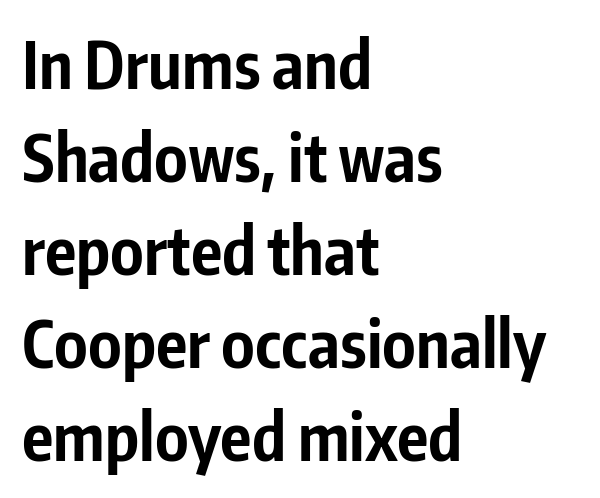
No extra tracking has been applied to these lines. This block has exactly the height ordinary leading produces. Decoration check: the copy has no underline. Vertical strokes here are truly vertical. The letters carry no serifs — their stems end cleanly without finishing strokes. Typographic density is high because the face is bold.
